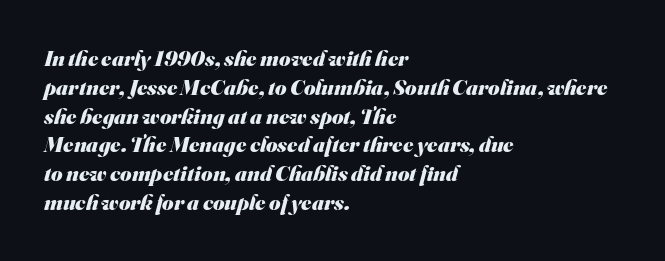
Q: Is the text bold? A: Yes.
Q: Is the text underlined? A: No.
Q: How is the paragraph aligned? A: Left-aligned.
Q: Is the spacing between letters normal or unusually wide? A: Normal.
Q: Is the spacing between lines tight, normal or loose? A: Normal.
